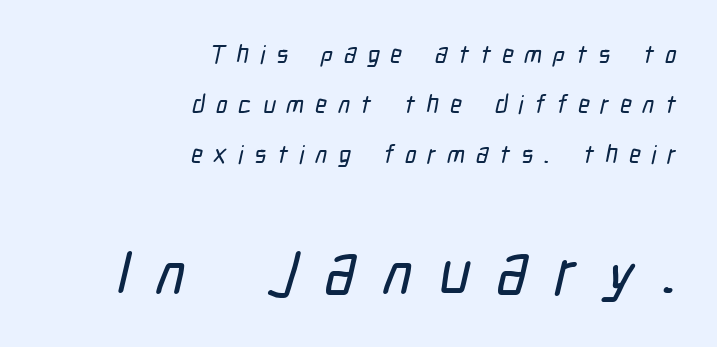
The image shows 62 px condensed sans-serif type; set right-aligned, loose line spacing (2.0x), unusually wide letter spacing (+0.44 em), not underlined; the second (bottom) block is 2.48x larger; low stroke contrast and a medium x-height.
